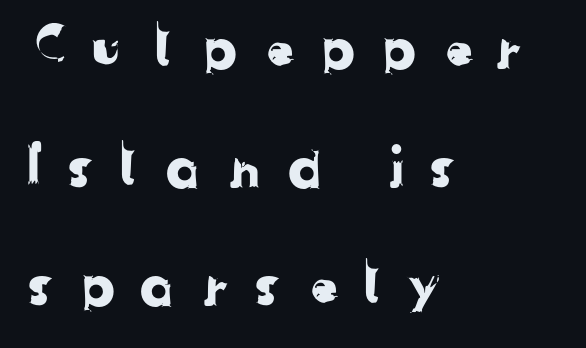
The image shows 57 px sans-serif type; set left-aligned, loose line spacing (2.08x), unusually wide letter spacing (+0.39 em), not underlined; low stroke contrast and a medium x-height.
